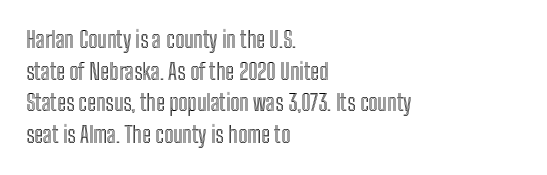
Q: Is the text italic (slanted)? A: No, it is upright.
Q: Is the text underlined? A: No.
Q: How is the paragraph aligned? A: Left-aligned.
Q: Is the spacing between letters normal or unusually wide? A: Normal.
Q: Is the spacing between lines tight, normal or loose? A: Normal.
